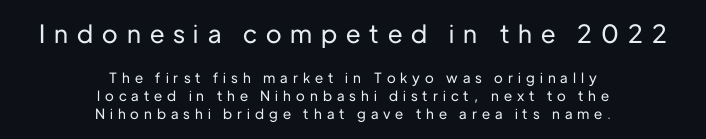
Q: Is the text italic (slanted)? A: No, it is upright.
Q: Is the text underlined? A: No.
Q: How is the paragraph aligned? A: Centered.
Q: Is the spacing between letters normal or unusually wide? A: Unusually wide.
Q: Is the spacing between lines tight, normal or loose? A: Normal.
Q: Which block of text is set in a larger size, the first (top) or the second (bottom)? A: The first (top) one.
